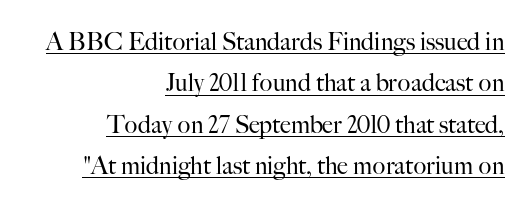
The image shows 24 px text type, upright; set right-aligned, line spacing 1.72x, normal letter spacing, underlined.
